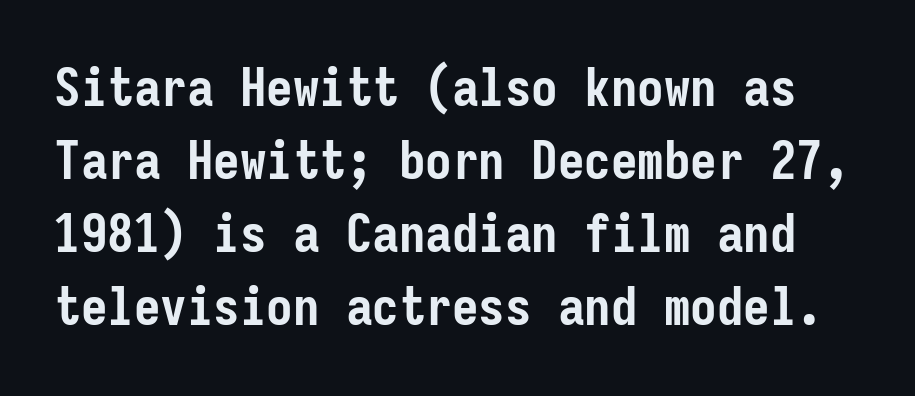
The image shows 53 px semibold, condensed sans-serif type, upright, monospaced; set normal line spacing (1.38x), normal letter spacing, not underlined; low stroke contrast and a medium x-height.
